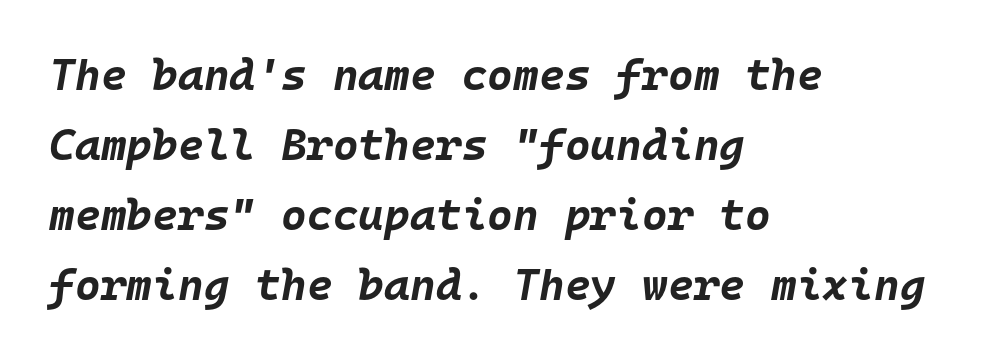
Q: Is the text bold? A: Yes.
Q: Is the text italic (slanted)? A: Yes, it leans right by about 10 degrees.
Q: Is the text underlined? A: No.
Q: How is the paragraph aligned? A: Left-aligned.
Q: Is the spacing between letters normal or unusually wide? A: Normal.
Q: Is the spacing between lines tight, normal or loose? A: Normal.
Q: Width (condensed, normal, or wide)? A: Normal.
Q: Stroke contrast? A: Low.
Q: x-height? A: Large.
Q: Monospaced? A: Yes.
